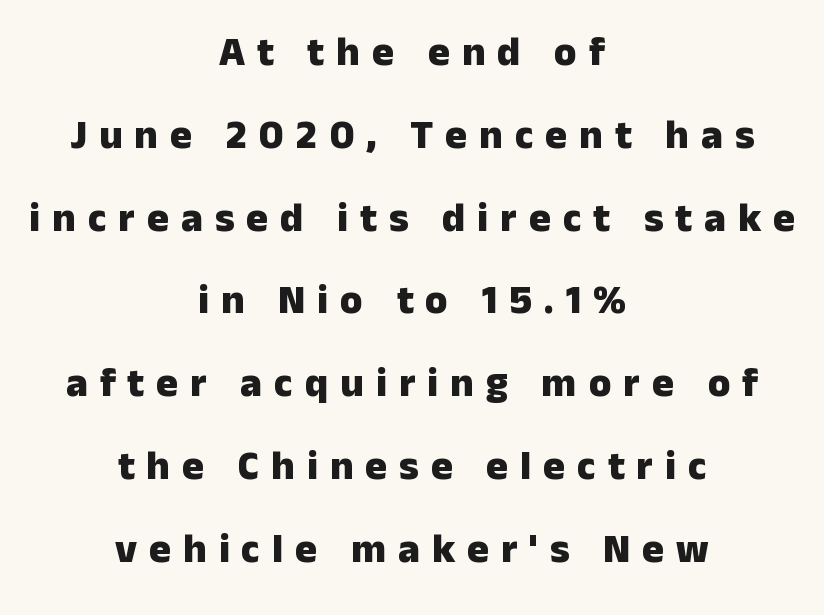
Varying glyph widths throughout — classic text-font behaviour. Does the weight exceed regular? Yes, all the way to bold. Students, note that the glyphs here are deliberately spaced far apart. Vertical spacing — loose. Underlining? Definitely not there.
